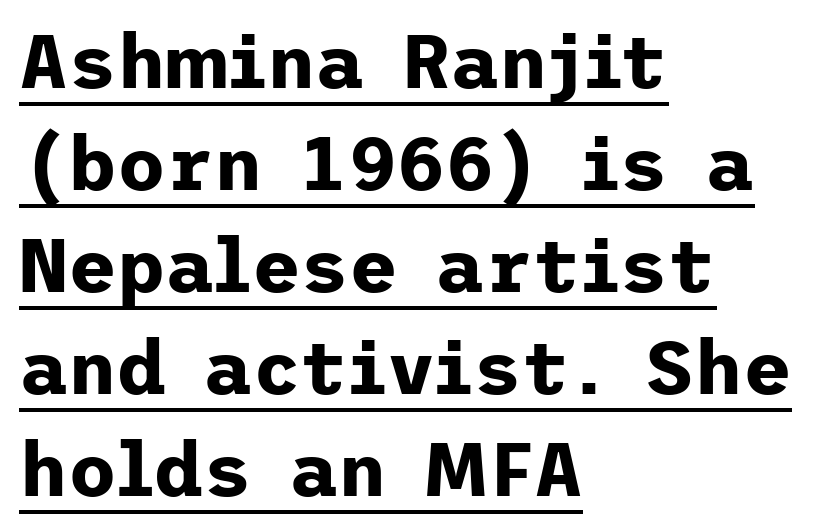
Serifs: no, the terminals of the letterforms are clean. Is there any slant? The stems are plumb. The paragraph shown leans on its left margin. Honestly, the letter spacing is just normal — you wouldn't notice it. The strokes are fattened all the way to bold.
